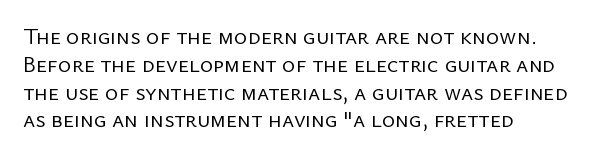
No chunkiness to these letters — they're not bold. A bare baseline throughout the passage. The typography opts for an upright posture over an oblique one. Between one letter and the next there's only the usual sliver of space.
